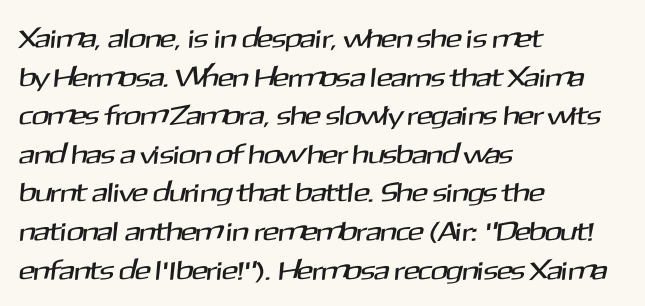
Q: Is the text underlined? A: No.
Q: How is the paragraph aligned? A: Left-aligned.
Q: Is the spacing between letters normal or unusually wide? A: Normal.
Q: Is the spacing between lines tight, normal or loose? A: Normal.
